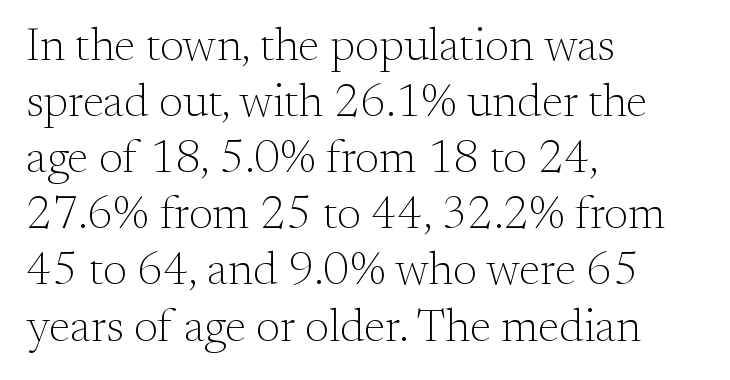
This rendering uses left alignment, leaving the right contour irregular. A typesetter would call this zero additional tracking. You can tell from the footed stems that serif type was used. Vertical strokes here are truly vertical. The typeface has the unassuming heft of standard copy or less. Is this a fixed-width face? No — the glyphs have proportional, varying widths.
